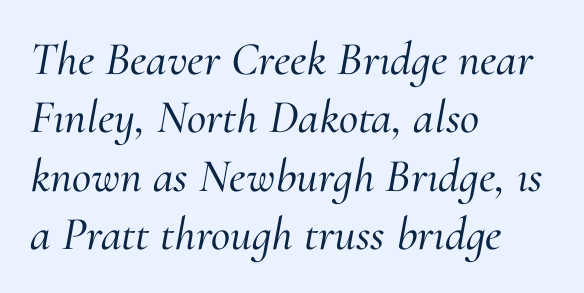
Q: Is the text italic (slanted)? A: Yes, it leans right by about 10 degrees.
Q: Is the typeface a serif or a sans-serif typeface? A: Serif.
Q: Is the text underlined? A: No.
Q: How is the paragraph aligned? A: Left-aligned.
Q: Is the spacing between letters normal or unusually wide? A: Normal.
Q: Width (condensed, normal, or wide)? A: Normal.
Q: Stroke contrast? A: Medium.
Q: x-height? A: Small.
Q: Monospaced? A: No.
